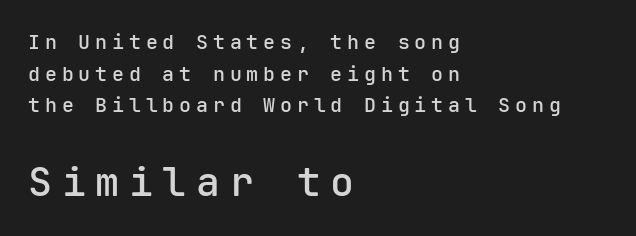
Q: Is the text bold? A: Semi-bold.
Q: Is the text italic (slanted)? A: No, it is upright.
Q: Is the typeface a serif or a sans-serif typeface? A: Sans-serif.
Q: Is the text underlined? A: No.
Q: How is the paragraph aligned? A: Left-aligned.
Q: Is the spacing between letters normal or unusually wide? A: Unusually wide.
Q: Is the spacing between lines tight, normal or loose? A: Normal.
Q: Which block of text is set in a larger size, the first (top) or the second (bottom)? A: The second (bottom) one.
Q: Width (condensed, normal, or wide)? A: Normal.
Q: Stroke contrast? A: Low.
Q: x-height? A: Medium.
Q: Monospaced? A: Yes.
